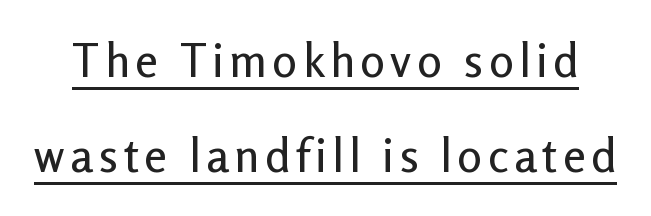
{"serif": "no", "italic": "no", "width": "normal", "stroke_contrast": "low", "x_height": "medium", "monospaced": "no", "underline": "yes", "line_spacing": "loose", "line_spacing_ratio": 2.07, "glyph_px": 46}
